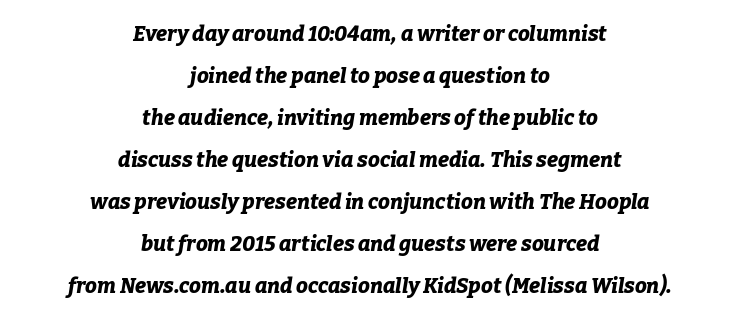
The image shows 21 px bold type, italic (leaning right); set centered, loose line spacing (2.0x), normal letter spacing, not underlined.
